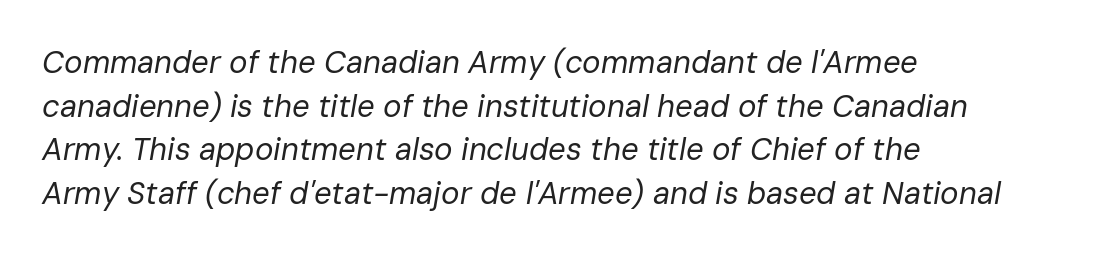
The image shows 31 px regular-weight type, italic (leaning right); set left-aligned, normal line spacing (1.41x), normal letter spacing, not underlined; low stroke contrast and a medium x-height.
